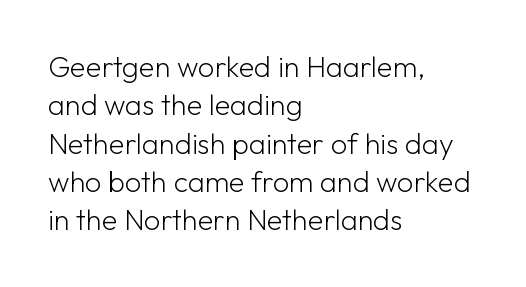
{"serif": "no", "italic": "no", "bold": "no", "weight": "light", "width": "normal", "stroke_contrast": "low", "x_height": "medium", "monospaced": "no", "underline": "no", "align": "left", "line_spacing": "normal", "line_spacing_ratio": 1.32, "letter_spacing": "normal", "letter_spacing_em": 0.0, "glyph_px": 29}
